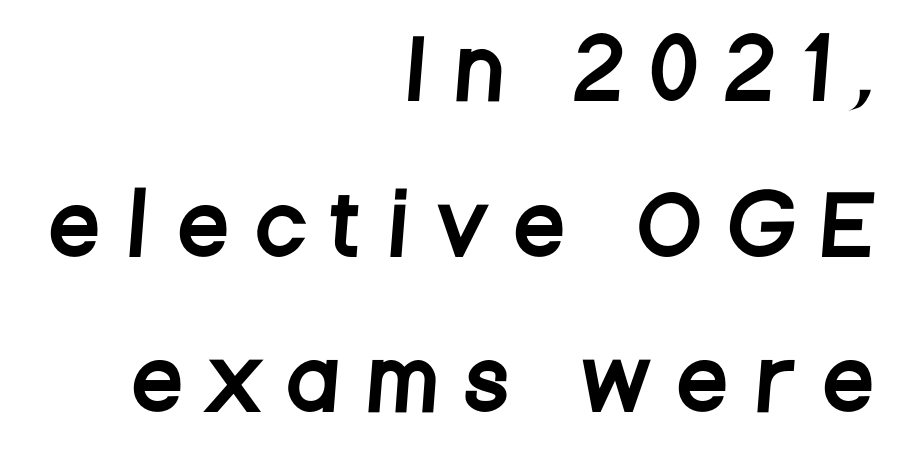
Look at the tracking — it's clearly loosened, letters drifting apart. Each letter's strokes conclude bluntly, with no projecting serifs. Words float on clear page, feet unadorned. This rendering uses right alignment, leaving the left contour irregular. Each letter keeps its own natural width here, so spacing adapts to shape. Summary of vertical rhythm: relaxed, with wide interline spacing.
